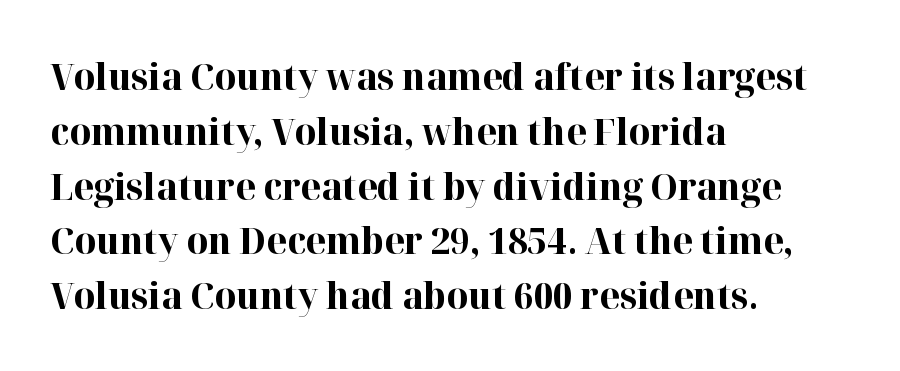
The image shows 37 px bold serif type, upright; set left-aligned, normal line spacing (1.48x), normal letter spacing, not underlined; high stroke contrast and a medium x-height.
